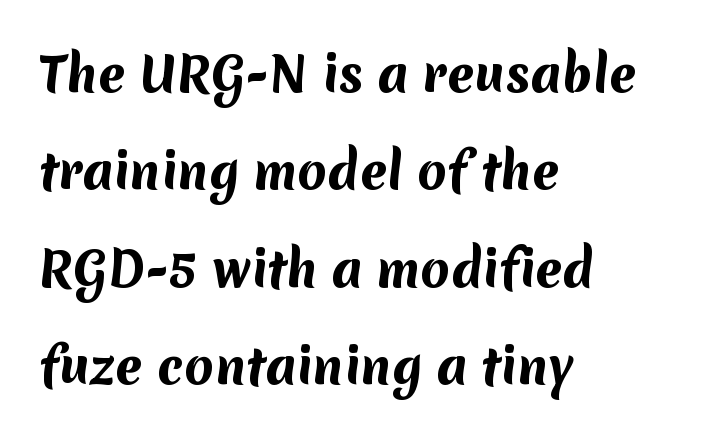
{"serif": "no", "bold": "yes", "weight": "bold", "width": "normal", "stroke_contrast": "medium", "x_height": "medium", "monospaced": "no", "underline": "no", "align": "left", "line_spacing": "loose", "line_spacing_ratio": 2.03, "letter_spacing": "normal", "letter_spacing_em": 0.0, "glyph_px": 48}
